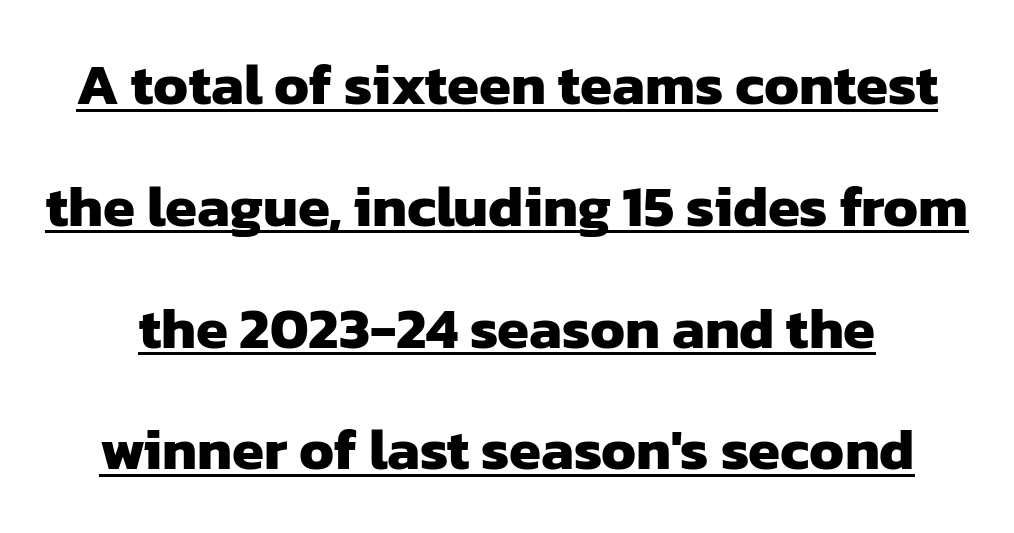
One glance says open: line gaps are wider than usual. A typesetter would call this proportional, since set widths differ per character. What weight is shown? A full bold with thick strokes. This sample uses plain, unmodified letter spacing.
